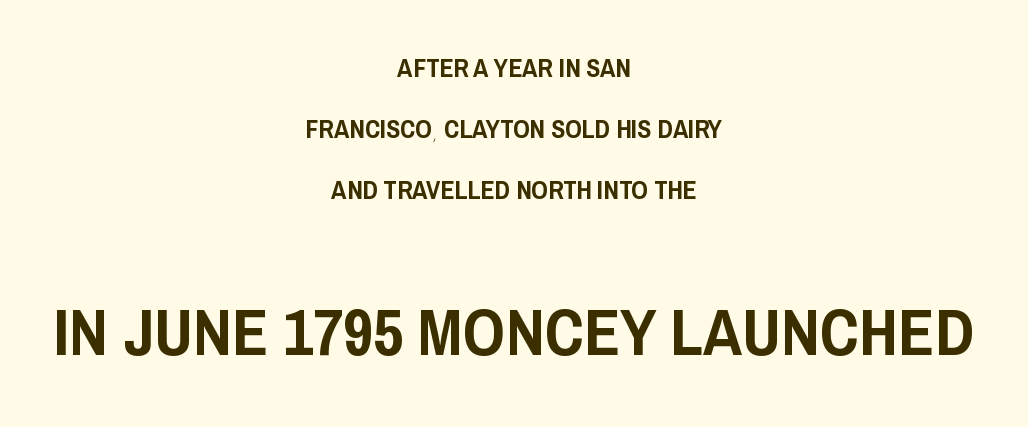
The typesetter chose a symmetrical, centered arrangement here. Think of a printed novel: that variable character pitch is what you see here. Here the second block reads like a headline and the first like body copy. The space between consecutive lines is lavish.
